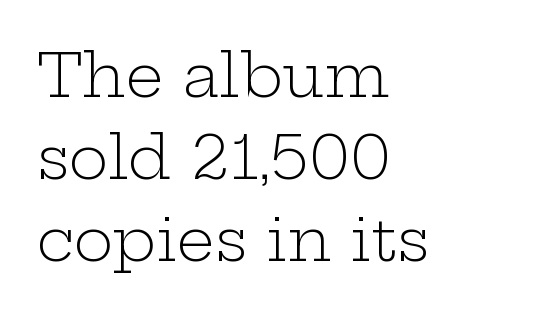
The image shows 60 px light, wide serif type, upright; set left-aligned, normal line spacing (1.37x), normal letter spacing, not underlined; low stroke contrast and a medium x-height.
